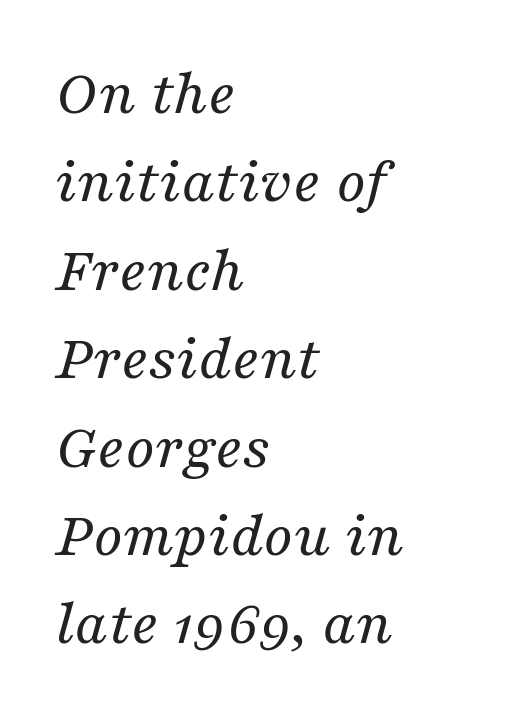
{"serif": "yes", "italic": "yes", "lean": "right", "slant_degrees": 16, "bold": "no", "weight": "regular", "width": "normal", "stroke_contrast": "medium", "x_height": "medium", "monospaced": "no", "underline": "no", "align": "left", "line_spacing": "normal", "line_spacing_ratio": 1.36, "letter_spacing": "normal", "letter_spacing_em": 0.0, "glyph_px": 65}
